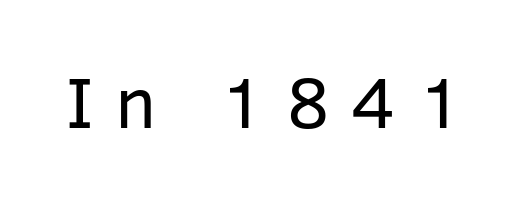
Q: Is the text bold? A: No.
Q: Is the text italic (slanted)? A: No, it is upright.
Q: Is the typeface a serif or a sans-serif typeface? A: Sans-serif.
Q: Is the text underlined? A: No.
Q: Is the spacing between letters normal or unusually wide? A: Unusually wide.
Q: Width (condensed, normal, or wide)? A: Normal.
Q: Stroke contrast? A: Low.
Q: x-height? A: Medium.
Q: Monospaced? A: No.
